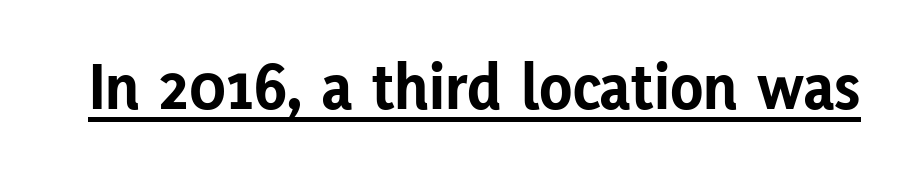
Caption: lettering with a line underneath. The letters sit at their default tracking, neither squeezed nor spread. I'd describe the lettering as bold — thick and assertive. Every stem runs plumb, perpendicular to the baseline.
